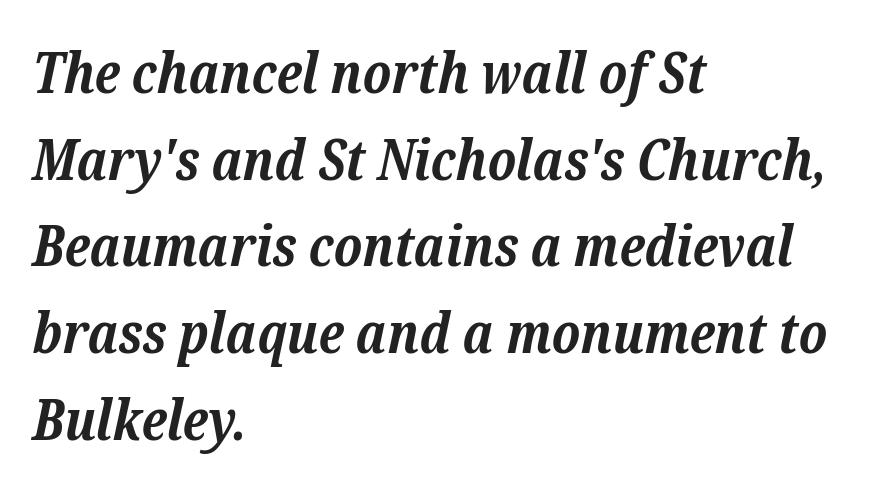
{"serif": "yes", "italic": "yes", "lean": "right", "slant_degrees": 12, "bold": "yes", "weight": "bold", "width": "normal", "stroke_contrast": "low", "x_height": "medium", "monospaced": "no", "underline": "no", "align": "left", "line_spacing": "normal", "line_spacing_ratio": 1.52, "letter_spacing": "normal", "letter_spacing_em": 0.0, "glyph_px": 57}
